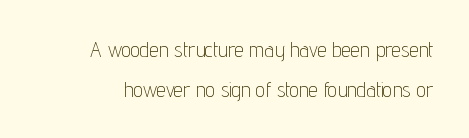
{"italic": "no", "bold": "no", "underline": "no", "line_spacing": "loose", "line_spacing_ratio": 1.9, "letter_spacing": "normal", "letter_spacing_em": 0.0, "glyph_px": 21}
